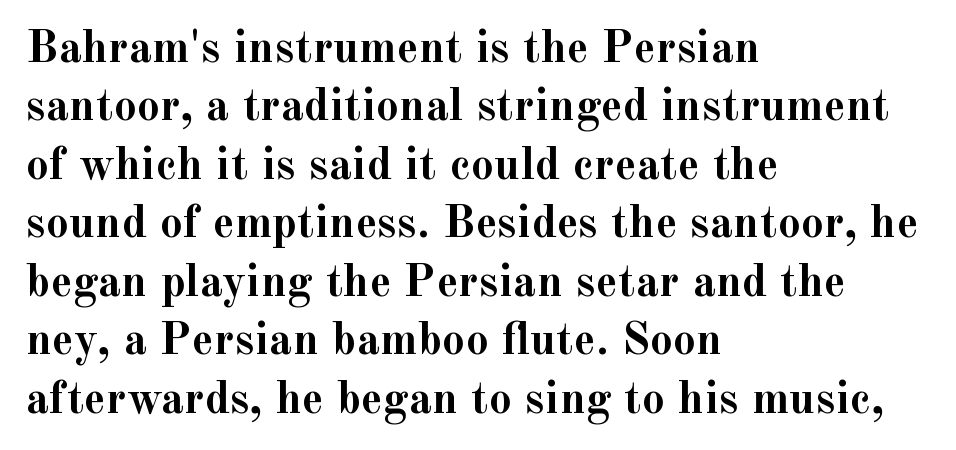
{"serif": "yes", "italic": "no", "bold": "yes", "weight": "semibold", "width": "normal", "x_height": "small", "monospaced": "no", "underline": "no", "align": "left", "line_spacing": "normal", "line_spacing_ratio": 1.27, "letter_spacing": "normal", "letter_spacing_em": 0.0, "glyph_px": 46}
